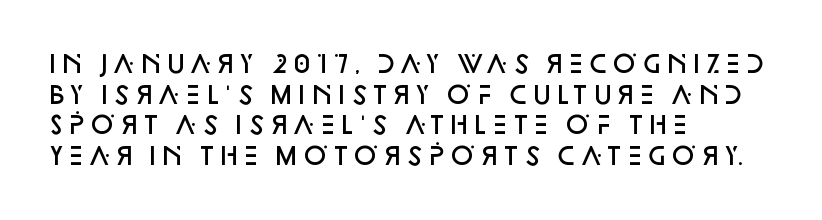
Each word holds together tightly as a unit, with standard inter-letter gaps. Check the space under the baseline: it is left empty. The paragraph has a hard left edge and a soft right edge. Posture: straight, roman, zero tilt. The vertical gap from one line to the next is medium. Notice the strokes are somewhat thickened but not fully heavy: this is a semibold.
